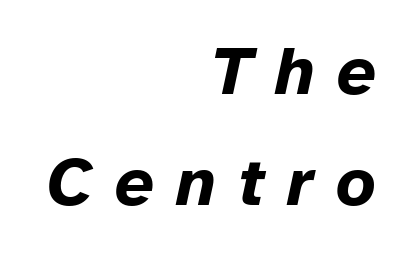
Honestly, the letter spacing is so wide it's the main thing you notice. Each new line begins a customary step beneath the previous one. The words here are not underlined. The whole block is typeset with a tilt. A flush-right, rag-left setting is used for this passage.
